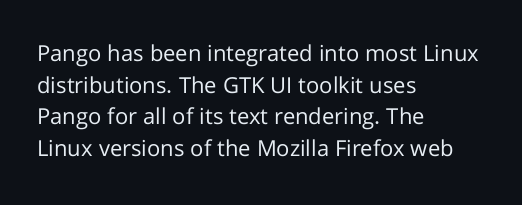
The image shows 22 px text type, upright; set left-aligned, normal line spacing (1.44x), normal letter spacing, not underlined.
